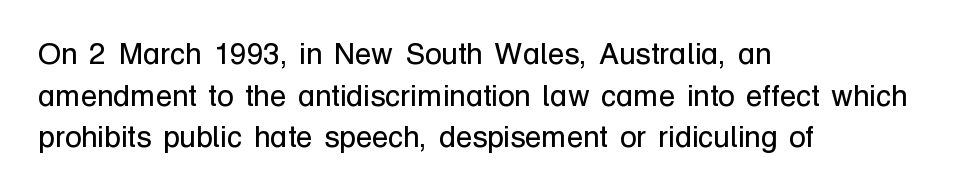
{"serif": "no", "italic": "no", "bold": "no", "weight": "regular", "width": "normal", "stroke_contrast": "low", "x_height": "medium", "monospaced": "no", "underline": "no", "align": "left", "line_spacing": "normal", "line_spacing_ratio": 1.39, "letter_spacing": "normal", "letter_spacing_em": 0.0, "glyph_px": 30}
